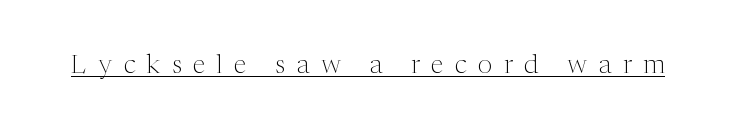
Underlined type. This is the regular roman posture of the typeface. There is plenty of visible air inserted between adjacent glyphs. The strokes carry an ordinary text weight at most.
